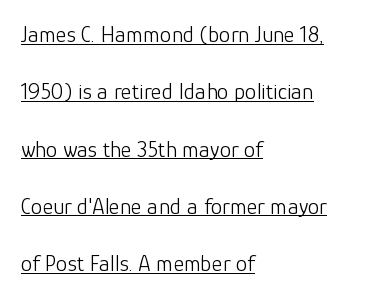
The image shows 23 px text type, upright; set left-aligned, loose line spacing (2.49x), normal letter spacing, underlined.
